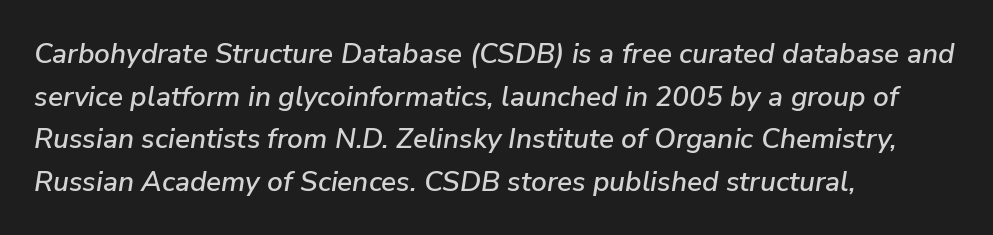
{"italic": "yes", "lean": "right", "slant_degrees": 9, "width": "normal", "stroke_contrast": "low", "x_height": "medium", "monospaced": "no", "underline": "no", "align": "left", "line_spacing": "normal", "line_spacing_ratio": 1.52, "letter_spacing": "normal", "letter_spacing_em": 0.0, "glyph_px": 28}
